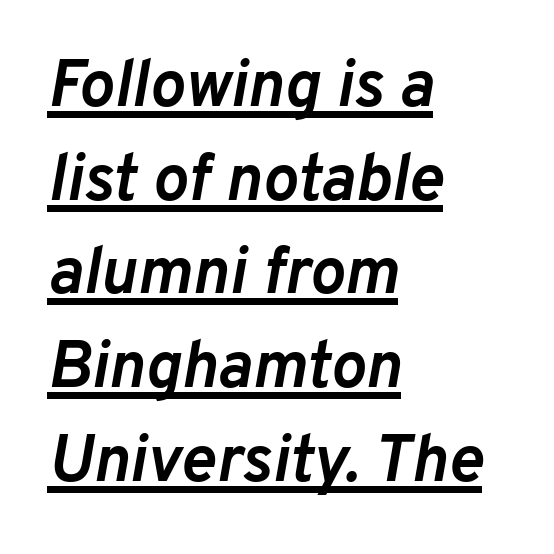
Q: Is the text bold? A: Yes.
Q: Is the text italic (slanted)? A: Yes, it leans right by about 10 degrees.
Q: Is the text underlined? A: Yes.
Q: How is the paragraph aligned? A: Left-aligned.
Q: Is the spacing between letters normal or unusually wide? A: Normal.
Q: Is the spacing between lines tight, normal or loose? A: Normal.
Q: Width (condensed, normal, or wide)? A: Normal.
Q: Stroke contrast? A: Low.
Q: x-height? A: Medium.
Q: Monospaced? A: No.
